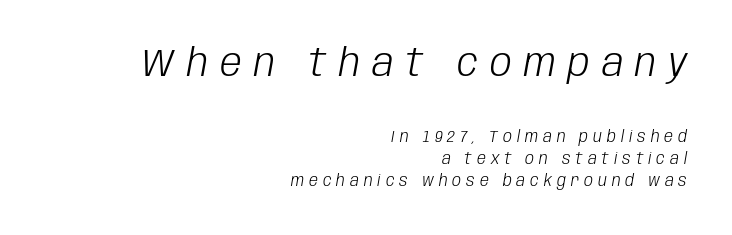
Q: Is the text bold? A: No.
Q: Is the text italic (slanted)? A: Yes, it leans right by about 10 degrees.
Q: Is the text underlined? A: No.
Q: How is the paragraph aligned? A: Right-aligned.
Q: Is the spacing between letters normal or unusually wide? A: Unusually wide.
Q: Is the spacing between lines tight, normal or loose? A: Normal.
Q: Which block of text is set in a larger size, the first (top) or the second (bottom)? A: The first (top) one.
Q: Width (condensed, normal, or wide)? A: Condensed.
Q: Stroke contrast? A: Low.
Q: x-height? A: Large.
Q: Monospaced? A: No.
